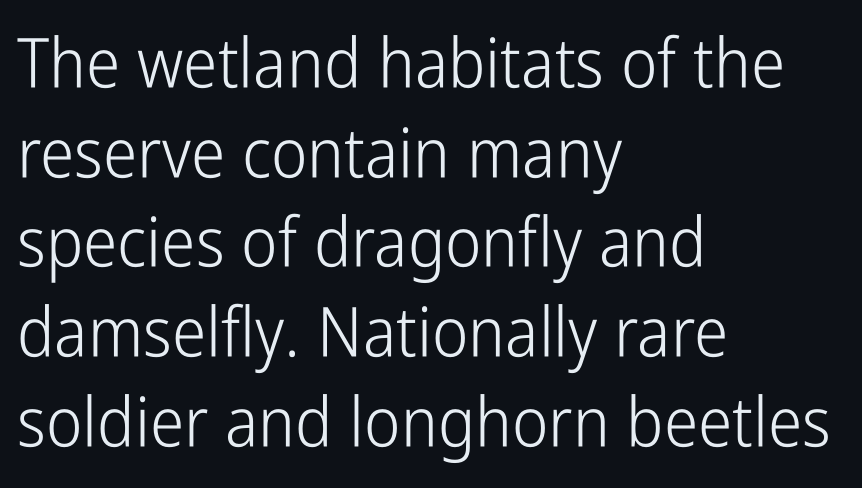
Q: Is the text bold? A: No.
Q: Is the text italic (slanted)? A: No, it is upright.
Q: Is the typeface a serif or a sans-serif typeface? A: Sans-serif.
Q: Is the text underlined? A: No.
Q: How is the paragraph aligned? A: Left-aligned.
Q: Is the spacing between letters normal or unusually wide? A: Normal.
Q: Is the spacing between lines tight, normal or loose? A: Normal.
Q: Width (condensed, normal, or wide)? A: Condensed.
Q: Stroke contrast? A: Low.
Q: x-height? A: Medium.
Q: Monospaced? A: No.
